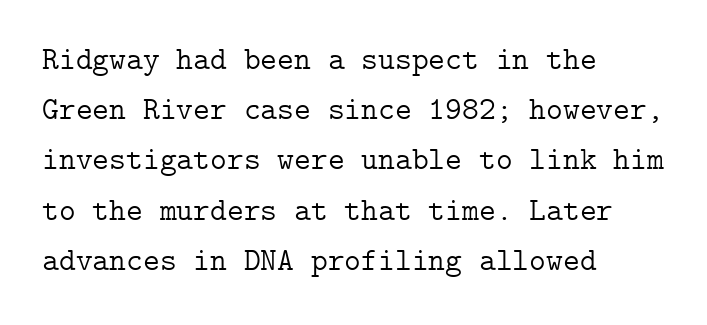
The lettering stays uniformly vertical, giving the passage a roman look. This rendering leaves character spacing at its baseline value. The cut favours lightness, reaching ordinary text weight at its darkest. The letters carry serifs — small finishing strokes at the ends of their stems. In CSS terms this would be text-align: left.
